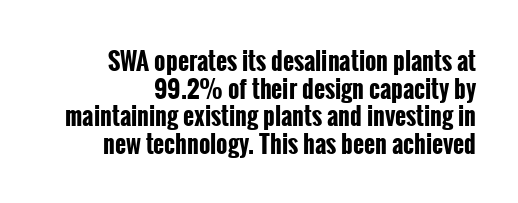
The image shows 24 px bold type, upright; set right-aligned, tight line spacing (1.15x), normal letter spacing, not underlined.
